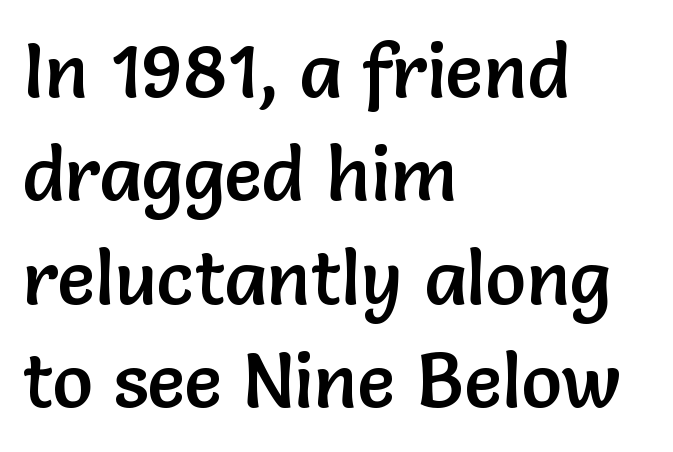
Lines of text with bare space underneath. These lines are rendered in a variable-pitch font. Look at the bottom of the vertical strokes: they stop flat, with no serifs. The font's upright variant was chosen for this text. You could call the tracking neutral — neither tight nor loose.
